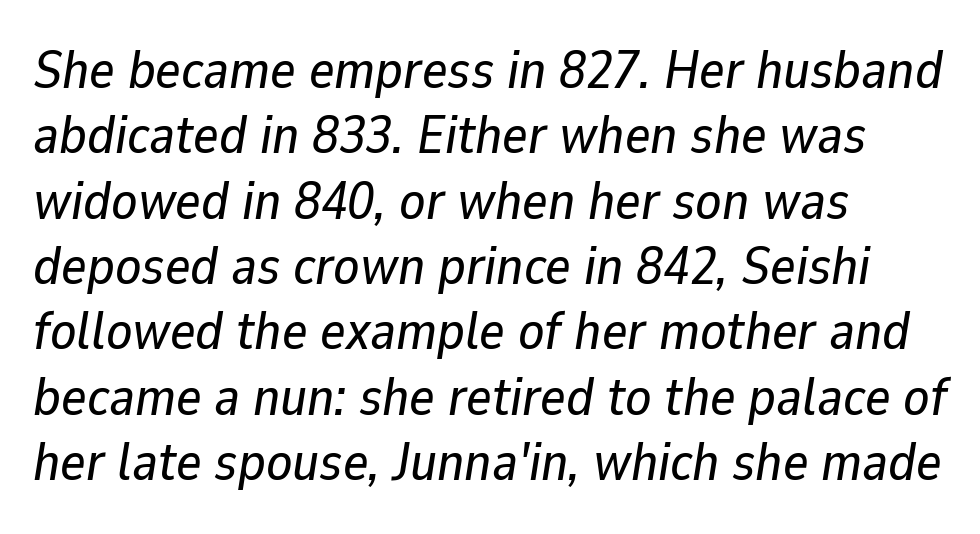
The image shows 54 px text type, italic (leaning right); set left-aligned, line spacing 1.21x, normal letter spacing, not underlined; low stroke contrast and a medium x-height.
